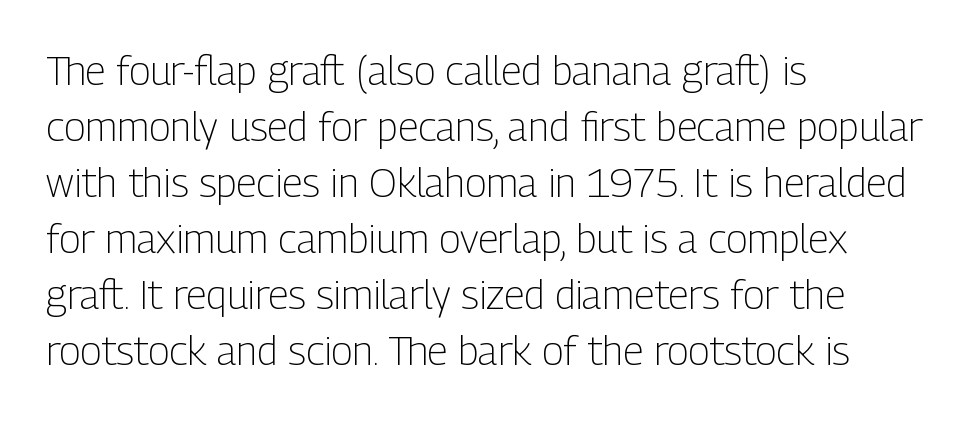
Q: Is the text bold? A: No.
Q: Is the text italic (slanted)? A: No, it is upright.
Q: Is the typeface a serif or a sans-serif typeface? A: Sans-serif.
Q: Is the text underlined? A: No.
Q: How is the paragraph aligned? A: Left-aligned.
Q: Is the spacing between letters normal or unusually wide? A: Normal.
Q: Is the spacing between lines tight, normal or loose? A: Normal.
Q: Width (condensed, normal, or wide)? A: Condensed.
Q: Stroke contrast? A: Low.
Q: x-height? A: Medium.
Q: Monospaced? A: No.
